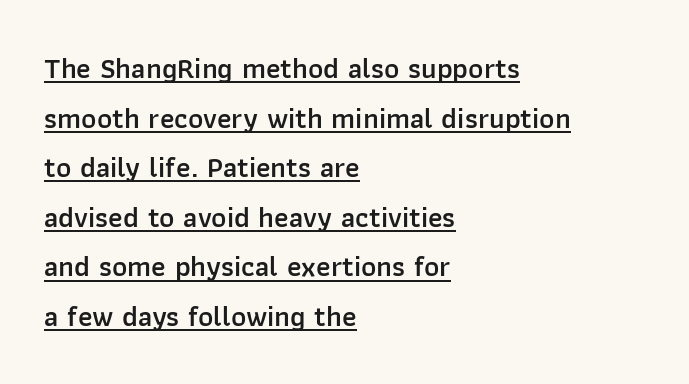
The face used here is proportionally spaced, like ordinary book or web type. What decoration does the sample have? An underline. Alignment: flush left. Weight check: semibold — heavier than regular, not quite bold. If you drew a line through each stem, it would be perfectly vertical.
